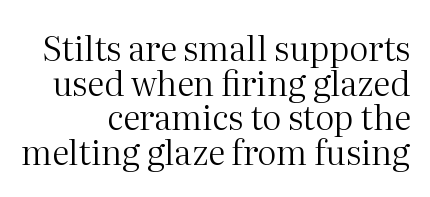
The image shows 34 px regular-weight serif type, upright; set right-aligned, tight line spacing (1.02x), normal letter spacing, not underlined; medium stroke contrast and a medium x-height.
